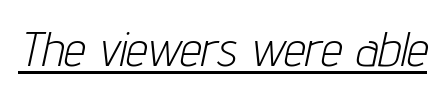
Q: Is the text bold? A: No.
Q: Is the text italic (slanted)? A: Yes, it leans right by about 12 degrees.
Q: Is the text underlined? A: Yes.
Q: Is the spacing between letters normal or unusually wide? A: Normal.
Q: Width (condensed, normal, or wide)? A: Condensed.
Q: Stroke contrast? A: Low.
Q: x-height? A: Medium.
Q: Monospaced? A: No.
